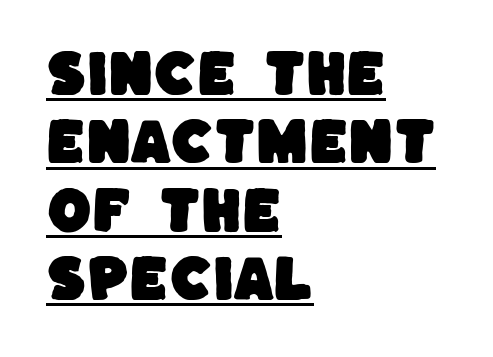
{"serif": "no", "width": "normal", "stroke_contrast": "low", "x_height": "large", "monospaced": "no", "underline": "yes", "align": "left", "line_spacing": "normal", "line_spacing_ratio": 1.34, "letter_spacing": "normal", "letter_spacing_em": 0.0, "glyph_px": 51}
